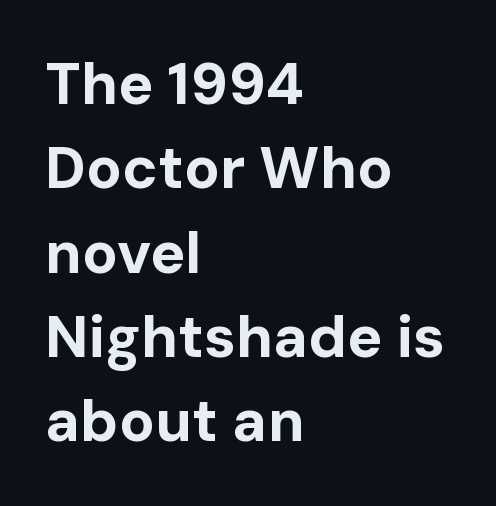
You could not count columns in this text — the font is proportionally spaced. The vertical gap from one line to the next is medium. These words are printed bold, with thick strokes throughout. Note: no serifs on the glyphs.
